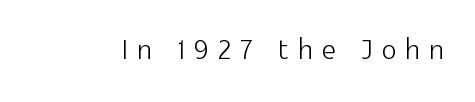
Q: Is the text bold? A: No.
Q: Is the text italic (slanted)? A: No, it is upright.
Q: Is the typeface a serif or a sans-serif typeface? A: Sans-serif.
Q: Is the text underlined? A: No.
Q: Is the spacing between letters normal or unusually wide? A: Unusually wide.
Q: Width (condensed, normal, or wide)? A: Normal.
Q: x-height? A: Medium.
Q: Monospaced? A: No.
